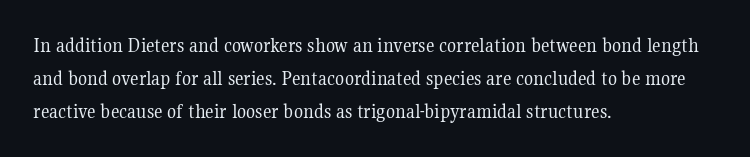
The image shows 21 px text type, upright; set left-aligned, normal line spacing (1.56x), normal letter spacing, not underlined.
